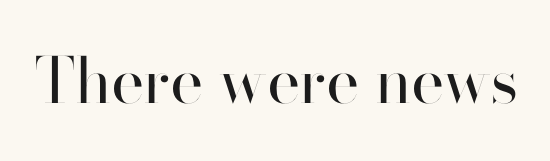
The tracking reads as untouched default to a designer's eye. The designer went with a sans here, leaving each stem footless. Every character sits straight up, as roman type does. Note the varied advance widths — an 'i' is clearly narrower than an 'm'.
